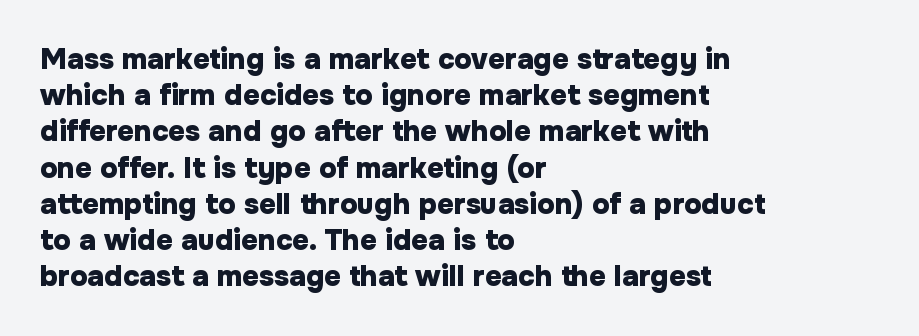
Anything drawn beneath the words? Only blank space. Upright lettering throughout. Line beginnings align vertically; line endings do not. These lines carry a lot of weight — the face is fully bold.
